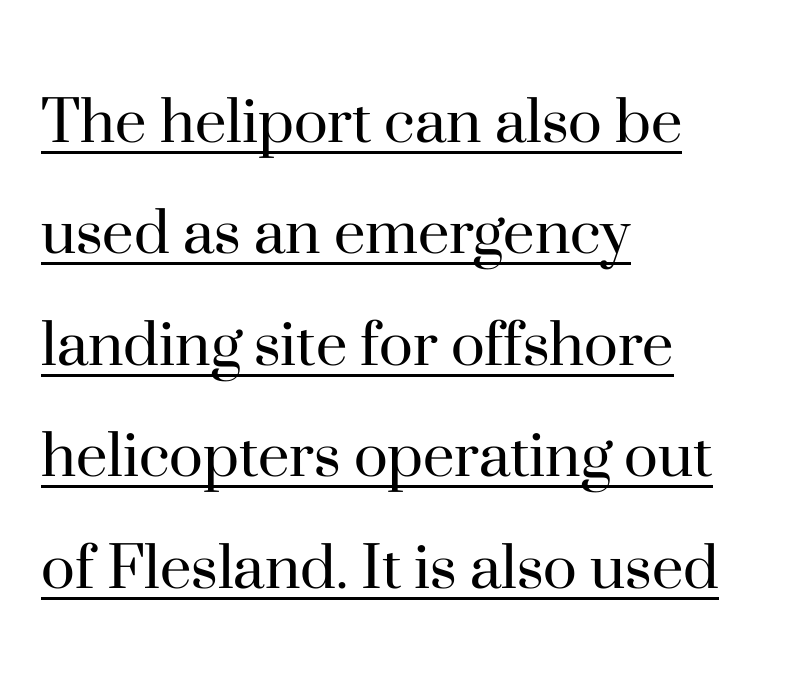
Vertical stems look standard width or narrower in stroke. A typesetter would label this face a serif. Spacing verdict: proportional, widths tailored to each character. There is no visible air inserted between adjacent glyphs.
